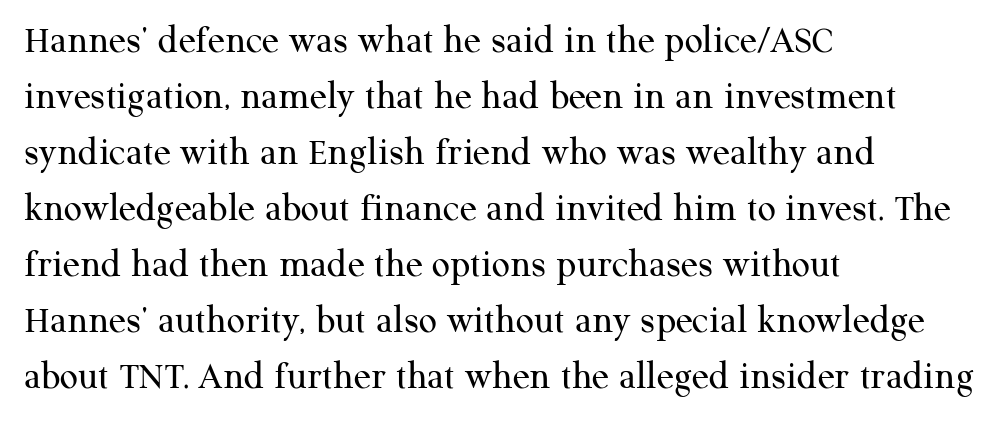
The image shows 40 px regular-weight serif type, upright; set left-aligned, normal line spacing (1.4x), normal letter spacing, not underlined; medium stroke contrast and a medium x-height.
